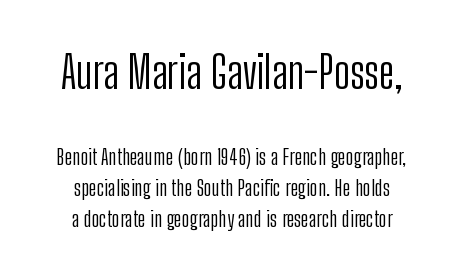
The axis of the letterforms is exactly vertical. Size contrast runs from large at the top to small at the bottom. Think standard paragraph weight, or any step lighter than that. The space directly below the letters is spotless. The type family on display is of the sans-serif kind.
